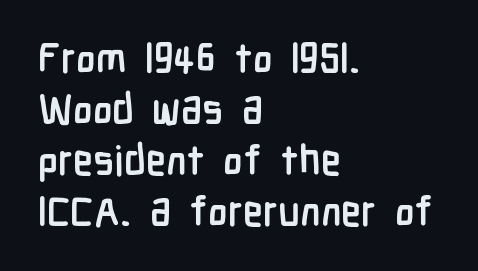
Students, note that the glyphs here touch the page at normal intervals. Is this a fixed-width face? No — the glyphs have proportional, varying widths. A clean baseline with only descenders dipping below it. To sum up the face: it is a sans, with no serifs. The letters stand upright; this is a roman face.
